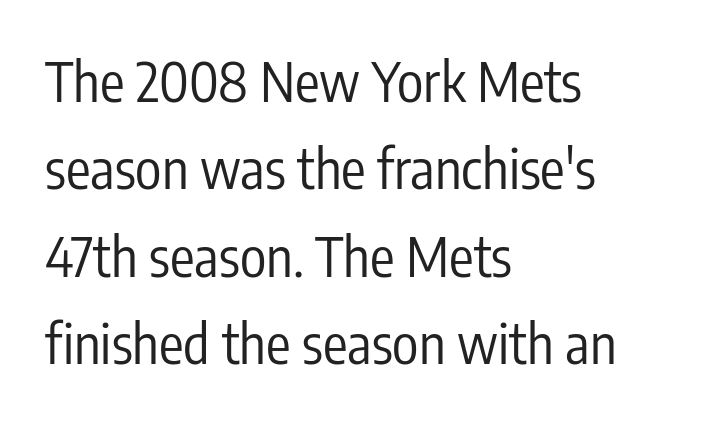
Q: Is the text bold? A: No.
Q: Is the text italic (slanted)? A: No, it is upright.
Q: Is the typeface a serif or a sans-serif typeface? A: Sans-serif.
Q: Is the text underlined? A: No.
Q: How is the paragraph aligned? A: Left-aligned.
Q: Is the spacing between letters normal or unusually wide? A: Normal.
Q: Is the spacing between lines tight, normal or loose? A: Normal.
Q: Width (condensed, normal, or wide)? A: Condensed.
Q: Stroke contrast? A: Low.
Q: x-height? A: Medium.
Q: Monospaced? A: No.
